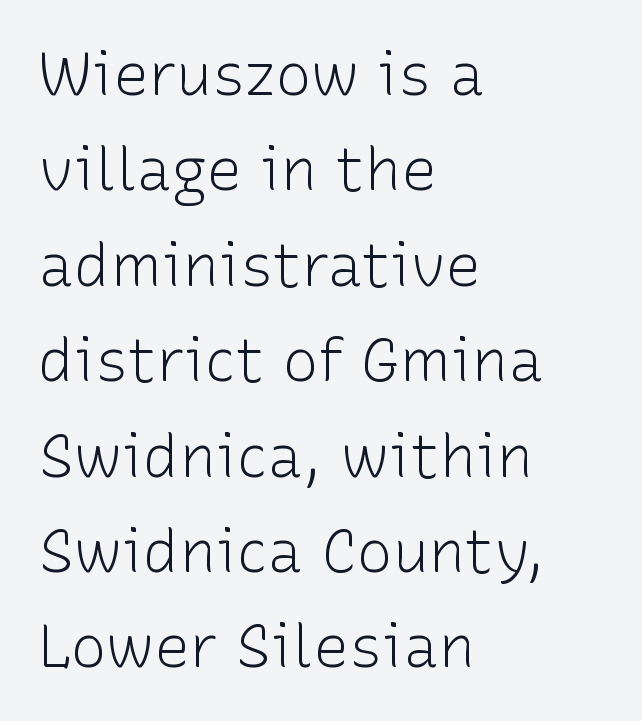
Q: Is the text bold? A: No.
Q: Is the text italic (slanted)? A: No, it is upright.
Q: Is the typeface a serif or a sans-serif typeface? A: Sans-serif.
Q: Is the text underlined? A: No.
Q: How is the paragraph aligned? A: Left-aligned.
Q: Is the spacing between letters normal or unusually wide? A: Normal.
Q: Is the spacing between lines tight, normal or loose? A: Normal.
Q: Width (condensed, normal, or wide)? A: Normal.
Q: Stroke contrast? A: Low.
Q: x-height? A: Medium.
Q: Monospaced? A: No.
